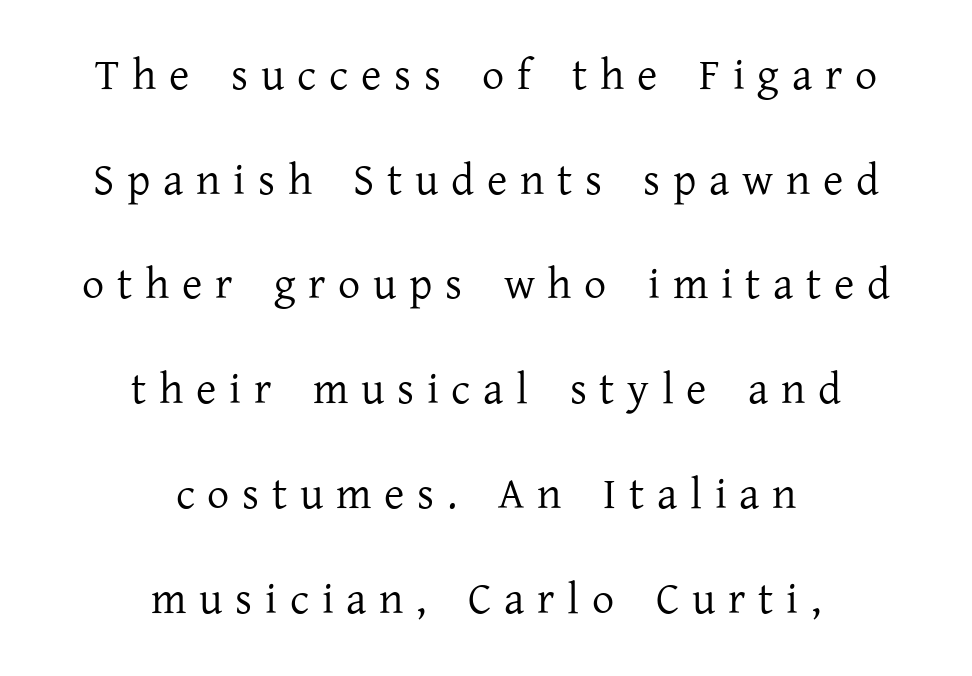
The image shows 44 px regular-weight serif type, upright; set centered, loose line spacing (2.38x), unusually wide letter spacing (+0.29 em), not underlined; low stroke contrast and a medium x-height.
